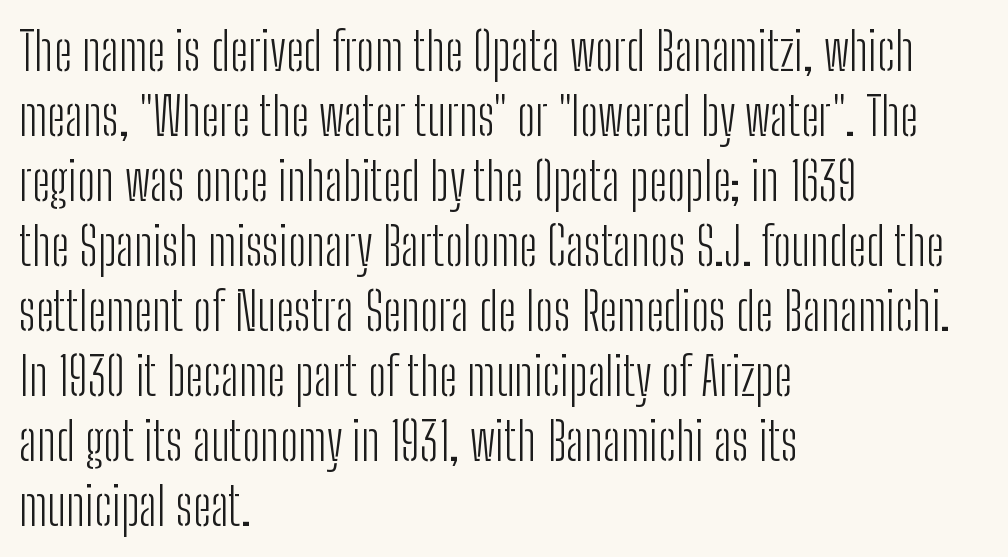
The gaps between neighbouring characters are ordinary and unremarkable. It's the straight-up-and-down kind of type. This sample has the flowing, uneven cadence of proportional lettering. The characters display no serif detailing; their extremities are plain. What's the leading like? Ordinary, nothing unusual. Type without underlining.
